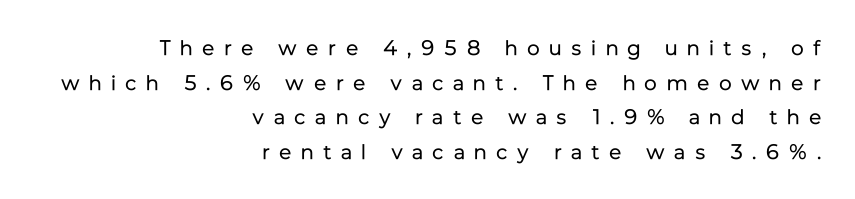
{"italic": "no", "bold": "no", "underline": "no", "align": "right", "line_spacing": "normal", "line_spacing_ratio": 1.65, "letter_spacing": "wide", "letter_spacing_em": 0.46, "glyph_px": 21}
